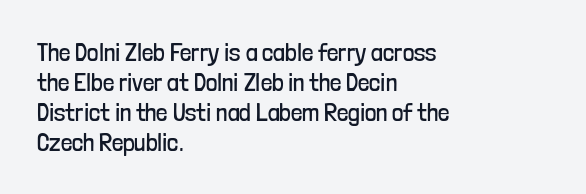
{"italic": "no", "bold": "no", "underline": "no", "align": "left", "line_spacing_ratio": 1.2, "letter_spacing": "normal", "letter_spacing_em": 0.0, "glyph_px": 25}
